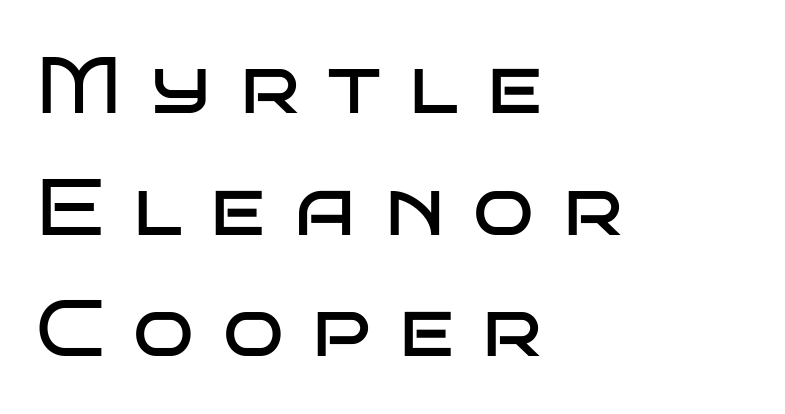
{"serif": "no", "italic": "no", "bold": "no", "weight": "regular", "width": "wide", "stroke_contrast": "low", "x_height": "large", "monospaced": "no", "underline": "no", "align": "left", "line_spacing": "normal", "line_spacing_ratio": 1.52, "letter_spacing": "wide", "letter_spacing_em": 0.36, "glyph_px": 80}
